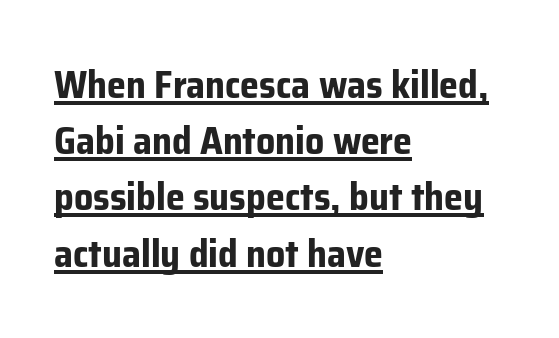
Q: Is the text bold? A: Yes.
Q: Is the text italic (slanted)? A: No, it is upright.
Q: Is the typeface a serif or a sans-serif typeface? A: Sans-serif.
Q: Is the text underlined? A: Yes.
Q: How is the paragraph aligned? A: Left-aligned.
Q: Is the spacing between letters normal or unusually wide? A: Normal.
Q: Is the spacing between lines tight, normal or loose? A: Normal.
Q: Width (condensed, normal, or wide)? A: Normal.
Q: Stroke contrast? A: Low.
Q: x-height? A: Medium.
Q: Monospaced? A: No.
